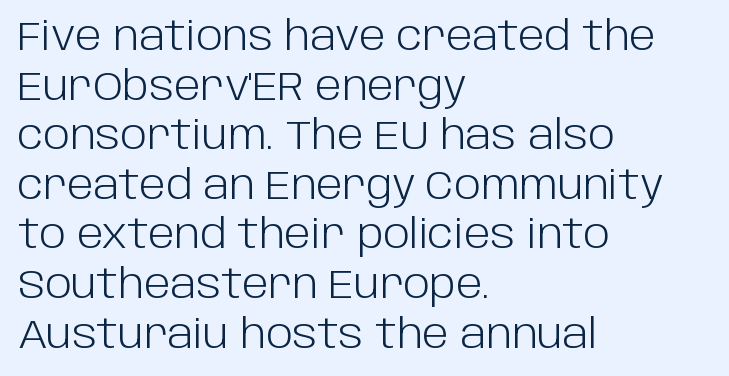
{"serif": "no", "italic": "no", "bold": "no", "weight": "light", "width": "normal", "stroke_contrast": "low", "x_height": "large", "monospaced": "no", "underline": "no", "align": "left", "line_spacing_ratio": 1.24, "letter_spacing": "normal", "letter_spacing_em": 0.0, "glyph_px": 40}
